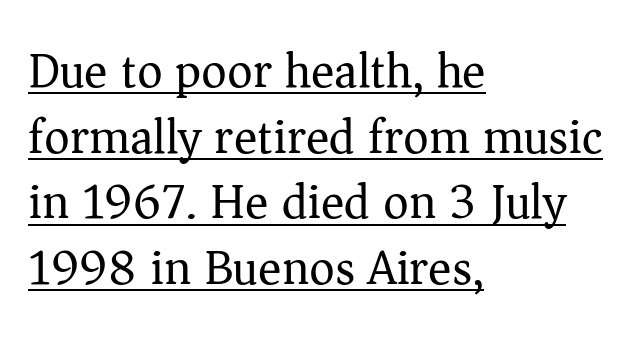
{"serif": "yes", "italic": "no", "bold": "no", "weight": "regular", "width": "normal", "stroke_contrast": "medium", "x_height": "medium", "monospaced": "no", "underline": "yes", "align": "left", "line_spacing": "normal", "line_spacing_ratio": 1.34, "letter_spacing": "normal", "letter_spacing_em": 0.0, "glyph_px": 49}
